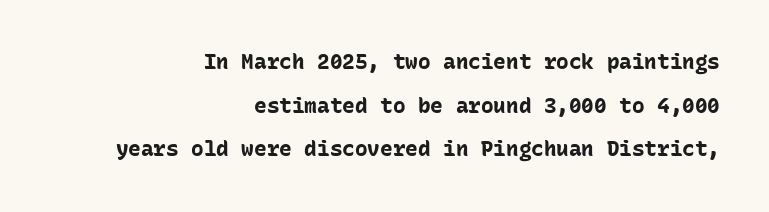
Q: Is the text bold? A: Yes.
Q: Is the text italic (slanted)? A: No, it is upright.
Q: Is the text underlined? A: No.
Q: How is the paragraph aligned? A: Right-aligned.
Q: Is the spacing between letters normal or unusually wide? A: Normal.
Q: Is the spacing between lines tight, normal or loose? A: Loose.
